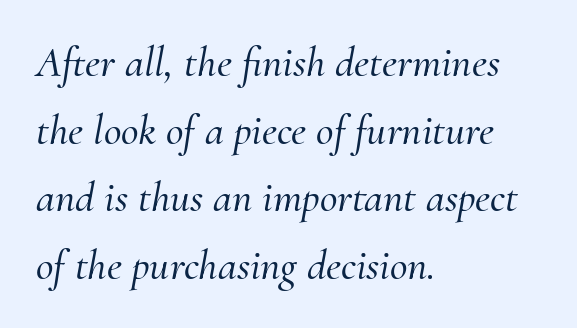
Q: Is the text italic (slanted)? A: Yes, it leans right by about 10 degrees.
Q: Is the typeface a serif or a sans-serif typeface? A: Serif.
Q: Is the text underlined? A: No.
Q: How is the paragraph aligned? A: Left-aligned.
Q: Is the spacing between letters normal or unusually wide? A: Normal.
Q: Is the spacing between lines tight, normal or loose? A: Normal.
Q: Width (condensed, normal, or wide)? A: Normal.
Q: Stroke contrast? A: Medium.
Q: x-height? A: Small.
Q: Monospaced? A: No.
